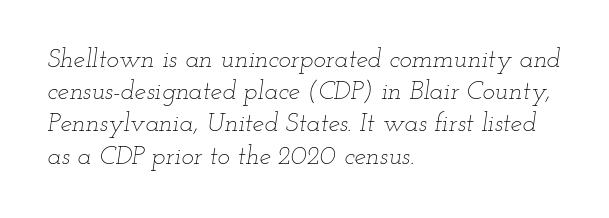
Q: Is the text bold? A: No.
Q: Is the text italic (slanted)? A: Yes, it leans right by about 12 degrees.
Q: Is the text underlined? A: No.
Q: How is the paragraph aligned? A: Left-aligned.
Q: Is the spacing between letters normal or unusually wide? A: Normal.
